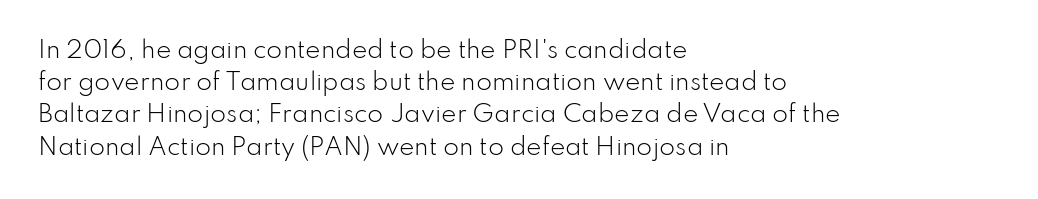
{"italic": "no", "bold": "no", "underline": "no", "align": "left", "line_spacing": "normal", "line_spacing_ratio": 1.4, "letter_spacing": "normal", "letter_spacing_em": 0.0, "glyph_px": 23}
